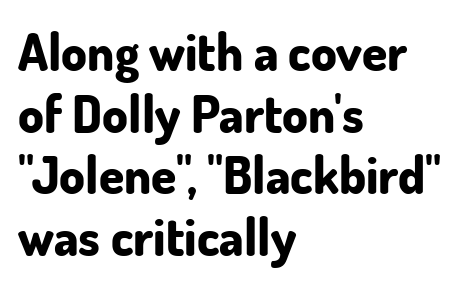
The image shows 51 px bold sans-serif type, upright; set left-aligned, line spacing 1.21x, normal letter spacing, not underlined; low stroke contrast and a small x-height.
